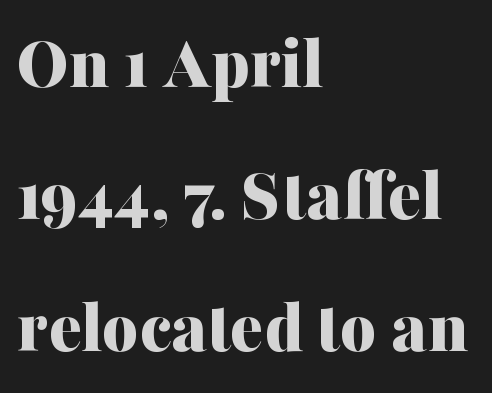
{"serif": "yes", "italic": "no", "bold": "yes", "weight": "bold", "width": "normal", "stroke_contrast": "medium", "x_height": "medium", "monospaced": "no", "underline": "no", "align": "left", "line_spacing": "normal", "line_spacing_ratio": 1.69, "letter_spacing": "normal", "letter_spacing_em": 0.0, "glyph_px": 78}
